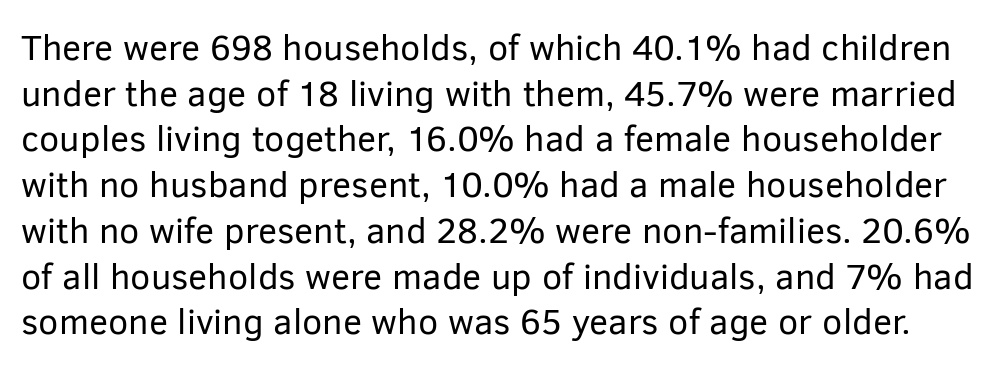
{"serif": "no", "italic": "no", "bold": "no", "weight": "regular", "width": "normal", "stroke_contrast": "low", "x_height": "medium", "monospaced": "no", "underline": "no", "line_spacing": "normal", "line_spacing_ratio": 1.27, "letter_spacing": "normal", "letter_spacing_em": 0.0, "glyph_px": 36}
